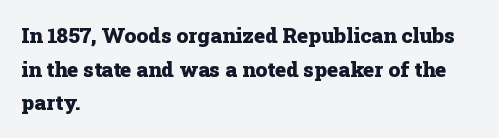
This sample uses plain, unmodified letter spacing. The lines are quadded left. If you measured baseline to baseline, you'd find a middling distance. A dark, heavy texture on the line: the type is bold. Unmarked baselines from the first word to the last.
